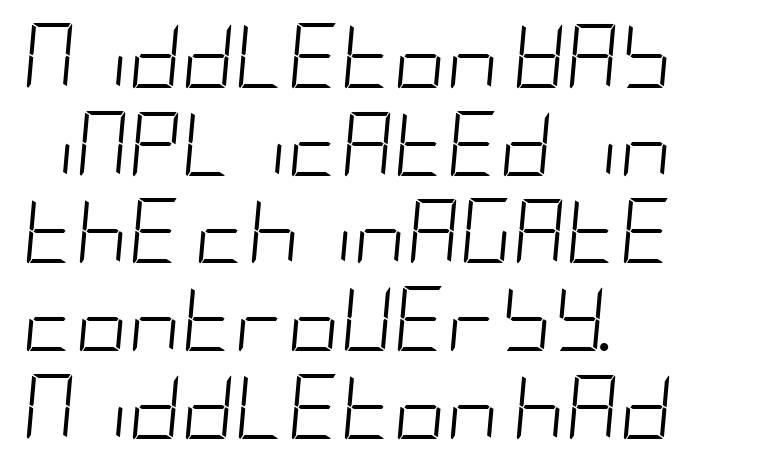
The image shows 65 px light, condensed type, italic (leaning right); set left-aligned, normal line spacing (1.35x), normal letter spacing, not underlined; low stroke contrast and a large x-height.
